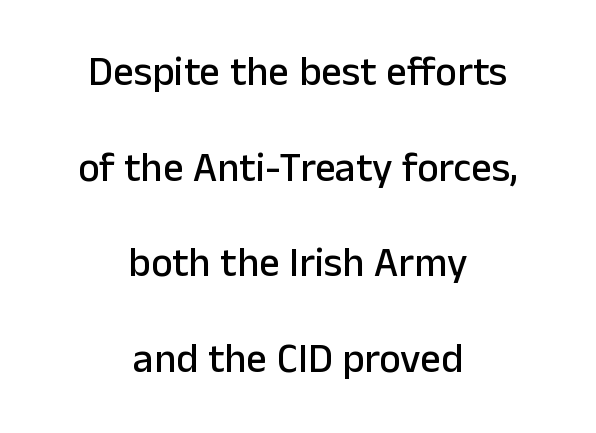
Q: Is the text italic (slanted)? A: No, it is upright.
Q: Is the typeface a serif or a sans-serif typeface? A: Sans-serif.
Q: Is the text underlined? A: No.
Q: How is the paragraph aligned? A: Centered.
Q: Is the spacing between letters normal or unusually wide? A: Normal.
Q: Is the spacing between lines tight, normal or loose? A: Loose.
Q: Width (condensed, normal, or wide)? A: Normal.
Q: Stroke contrast? A: Low.
Q: x-height? A: Medium.
Q: Monospaced? A: No.
